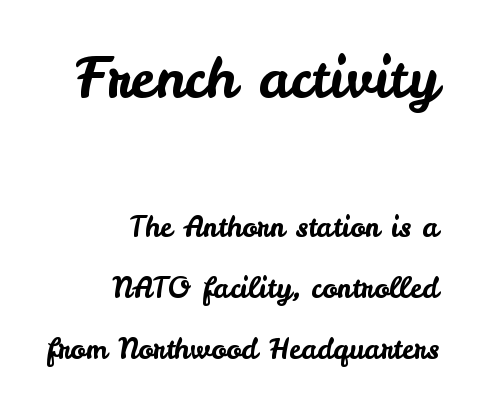
Q: Is the text italic (slanted)? A: Yes.
Q: Is the typeface a serif or a sans-serif typeface? A: Sans-serif.
Q: Is the text underlined? A: No.
Q: How is the paragraph aligned? A: Right-aligned.
Q: Is the spacing between letters normal or unusually wide? A: Normal.
Q: Is the spacing between lines tight, normal or loose? A: Loose.
Q: Which block of text is set in a larger size, the first (top) or the second (bottom)? A: The first (top) one.
Q: Width (condensed, normal, or wide)? A: Normal.
Q: Stroke contrast? A: Low.
Q: x-height? A: Small.
Q: Monospaced? A: No.
